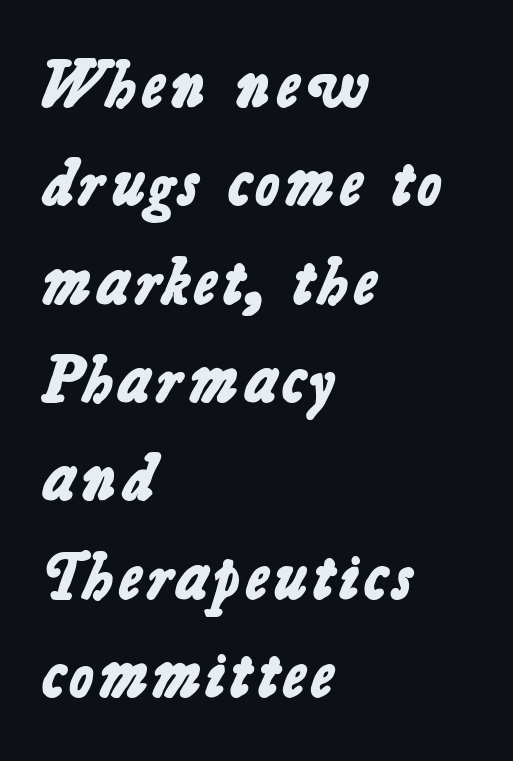
The image shows 66 px bold sans-serif type; set left-aligned, normal line spacing (1.49x), normal letter spacing, not underlined; low stroke contrast and a medium x-height.
